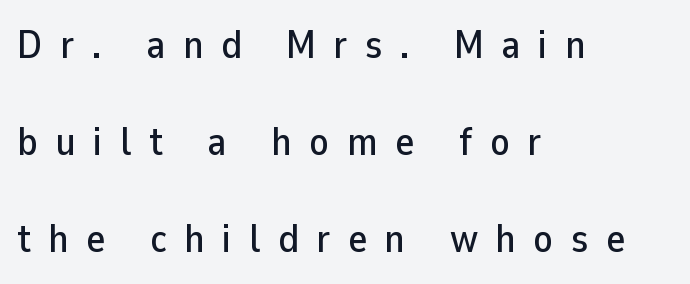
Q: Is the text italic (slanted)? A: No, it is upright.
Q: Is the typeface a serif or a sans-serif typeface? A: Sans-serif.
Q: Is the text underlined? A: No.
Q: How is the paragraph aligned? A: Left-aligned.
Q: Is the spacing between letters normal or unusually wide? A: Unusually wide.
Q: Is the spacing between lines tight, normal or loose? A: Loose.
Q: Width (condensed, normal, or wide)? A: Normal.
Q: Stroke contrast? A: Low.
Q: x-height? A: Medium.
Q: Monospaced? A: No.
